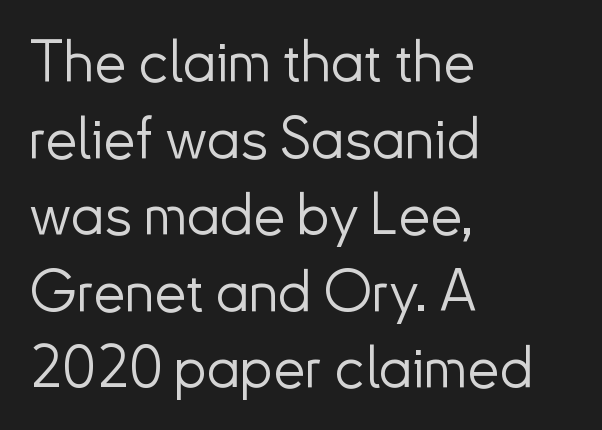
Letterform terminals end flat and unadorned throughout the passage. These lines sit exactly where default settings would place them. Think of a printed novel: that variable character pitch is what you see here. Honestly, there is no underline to notice here at all. In CSS terms this would be text-align: left. Observe the ordinary spacing: letters are neighbours, not strangers.
